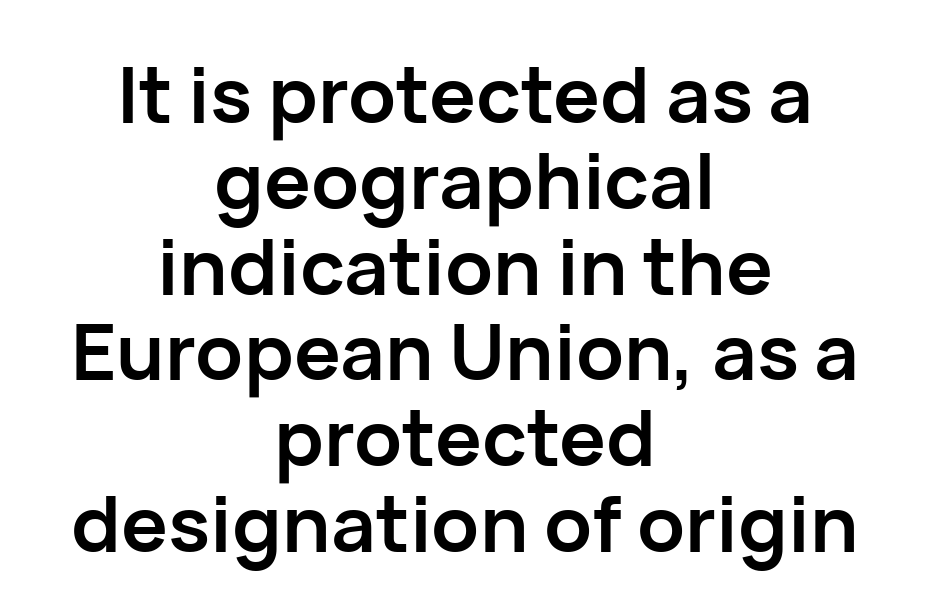
{"serif": "no", "italic": "no", "bold": "yes", "weight": "semibold", "width": "normal", "stroke_contrast": "low", "x_height": "medium", "monospaced": "no", "underline": "no", "align": "center", "line_spacing": "tight", "line_spacing_ratio": 1.1, "letter_spacing": "normal", "letter_spacing_em": 0.0, "glyph_px": 78}
